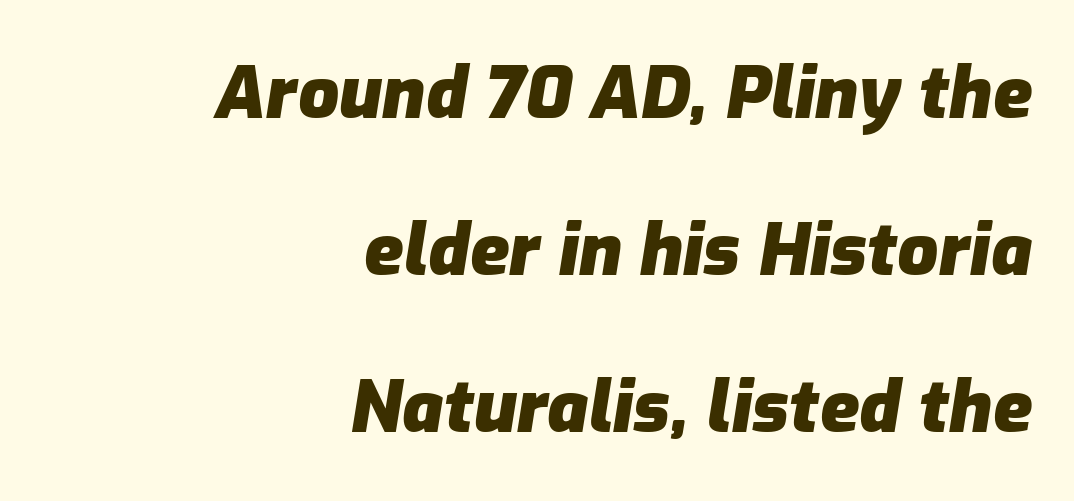
{"italic": "yes", "lean": "right", "slant_degrees": 9, "bold": "yes", "weight": "heavy", "width": "normal", "stroke_contrast": "low", "x_height": "medium", "monospaced": "no", "underline": "no", "align": "right", "line_spacing": "loose", "line_spacing_ratio": 2.18, "letter_spacing": "normal", "letter_spacing_em": 0.0, "glyph_px": 72}
